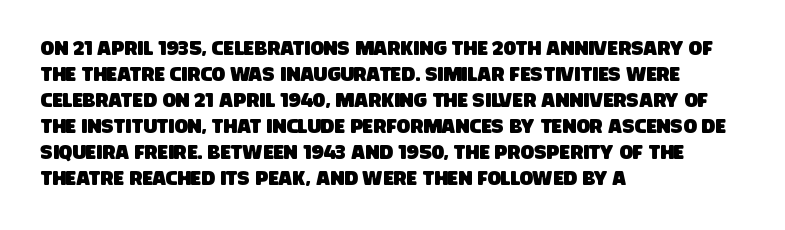
The leading is moderate, giving the passage an even texture. Leftover space on each line is placed entirely after the last word. A clean baseline with only descenders dipping below it. In terms of letterspacing, this is plain default setting.
